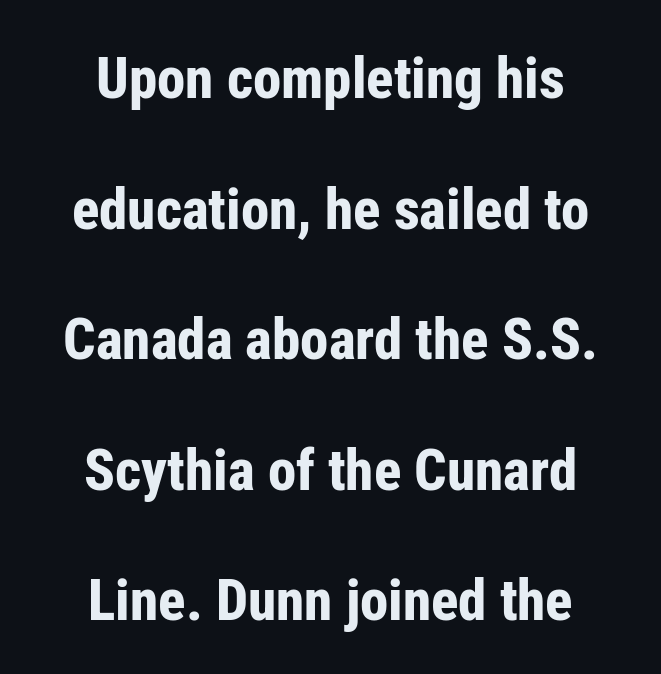
The image shows 57 px bold, condensed sans-serif type, upright; set centered, loose line spacing (2.29x), normal letter spacing, not underlined; low stroke contrast and a medium x-height.
